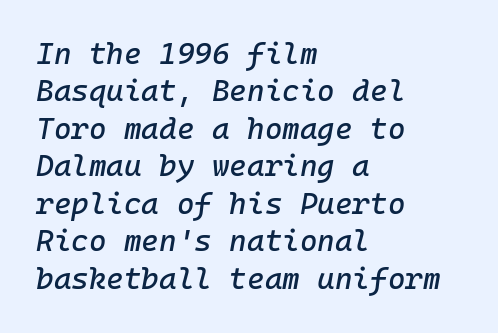
{"italic": "yes", "lean": "right", "slant_degrees": 10, "width": "normal", "stroke_contrast": "low", "x_height": "medium", "monospaced": "yes", "underline": "no", "align": "left", "line_spacing": "normal", "line_spacing_ratio": 1.25, "letter_spacing": "normal", "letter_spacing_em": 0.0, "glyph_px": 30}
